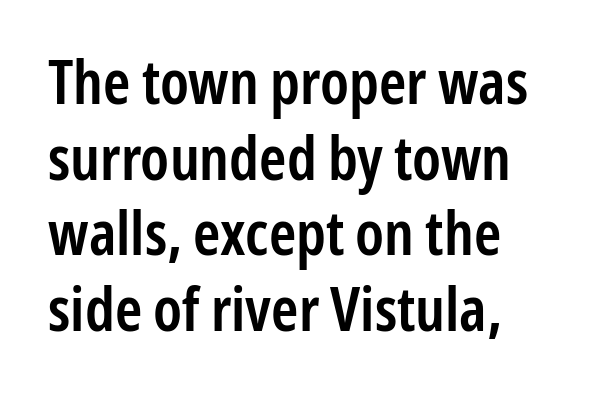
{"serif": "no", "italic": "no", "bold": "semi", "weight": "semibold", "width": "condensed", "stroke_contrast": "low", "x_height": "medium", "monospaced": "no", "underline": "no", "line_spacing_ratio": 1.24, "letter_spacing": "normal", "letter_spacing_em": 0.0, "glyph_px": 61}
